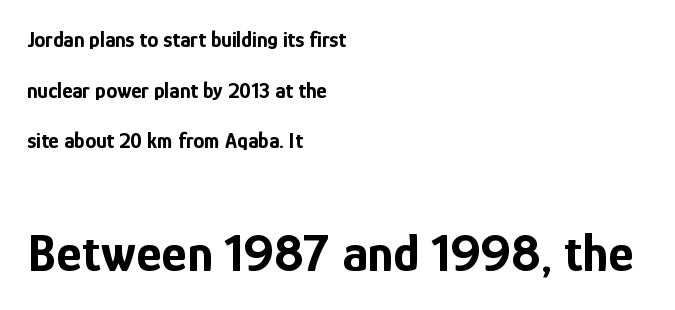
Q: Is the text bold? A: Yes.
Q: Is the text italic (slanted)? A: No, it is upright.
Q: Is the typeface a serif or a sans-serif typeface? A: Sans-serif.
Q: Is the text underlined? A: No.
Q: How is the paragraph aligned? A: Left-aligned.
Q: Is the spacing between letters normal or unusually wide? A: Normal.
Q: Is the spacing between lines tight, normal or loose? A: Loose.
Q: Which block of text is set in a larger size, the first (top) or the second (bottom)? A: The second (bottom) one.
Q: Width (condensed, normal, or wide)? A: Condensed.
Q: Stroke contrast? A: Low.
Q: x-height? A: Medium.
Q: Monospaced? A: No.
